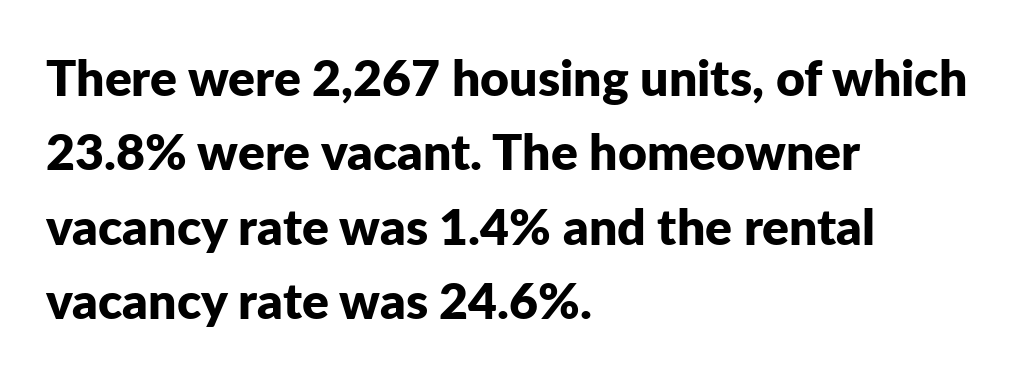
{"serif": "no", "italic": "no", "bold": "yes", "weight": "bold", "width": "normal", "stroke_contrast": "low", "x_height": "medium", "monospaced": "no", "underline": "no", "align": "left", "line_spacing": "normal", "line_spacing_ratio": 1.49, "letter_spacing": "normal", "letter_spacing_em": 0.0, "glyph_px": 50}
